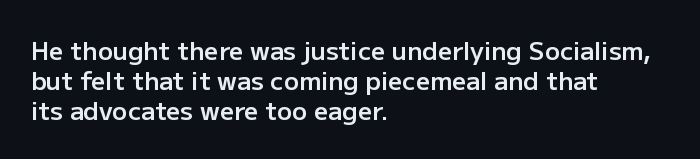
The rendering uses a semibold face; strokes are thickened but not to full bold. Horizontal alignment here is leftward, the default for most running prose. Nope, not italic — everything's standing straight. The letterforms sit shoulder to shoulder at normal distance.
